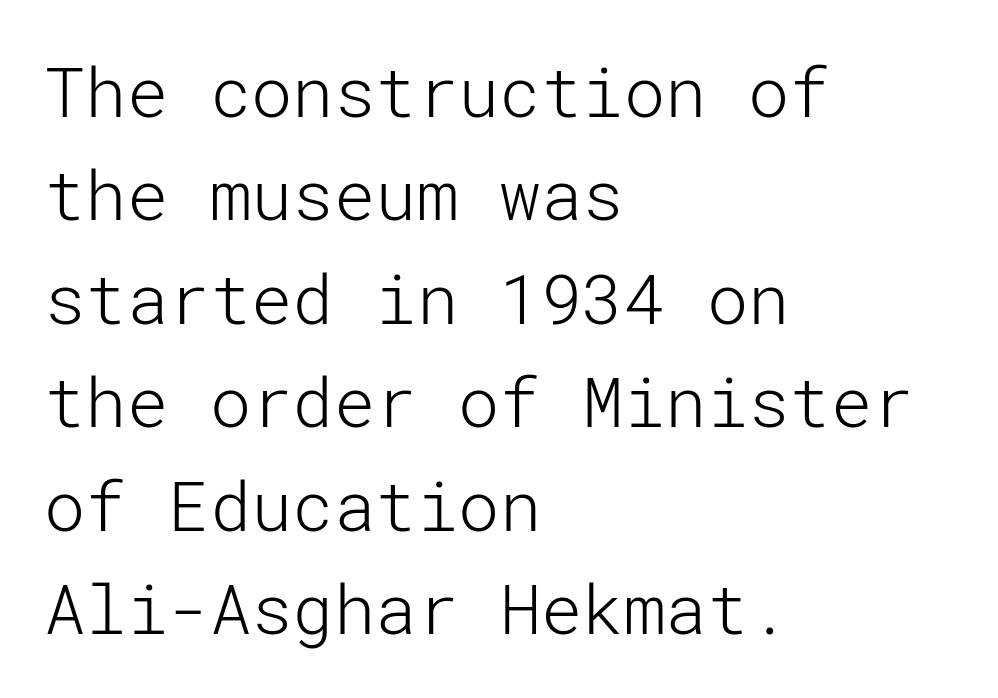
{"serif": "no", "italic": "no", "bold": "no", "weight": "light", "width": "normal", "stroke_contrast": "low", "x_height": "medium", "underline": "no", "align": "left", "line_spacing": "normal", "line_spacing_ratio": 1.5, "letter_spacing": "normal", "letter_spacing_em": 0.0, "glyph_px": 69}
